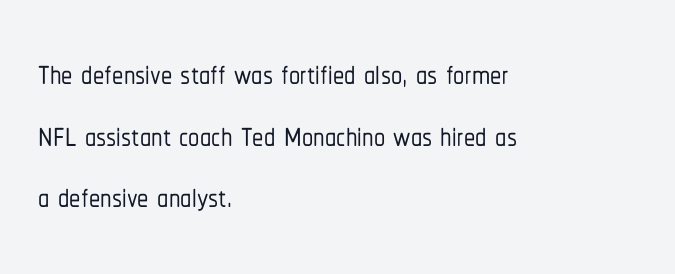
Each word holds together tightly as a unit, with standard inter-letter gaps. The type family on display is of the sans-serif kind. A typesetter would call this proportional, since set widths differ per character. The space beneath each line is pristine and unruled.
